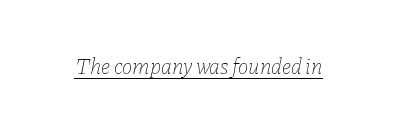
Q: Is the text bold? A: No.
Q: Is the text italic (slanted)? A: Yes, it leans right by about 11 degrees.
Q: Is the text underlined? A: Yes.
Q: Is the spacing between letters normal or unusually wide? A: Normal.
